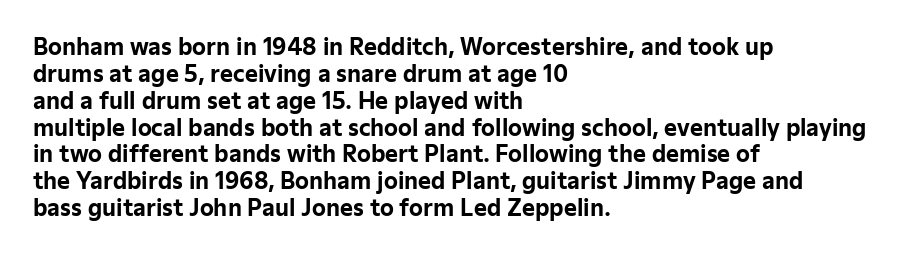
A typesetter would mark this as roman, not italic. What stands out about the letter spacing? Nothing — it is the standard amount. The baseline area is clear. Caption: bold face, heavy strokes.
